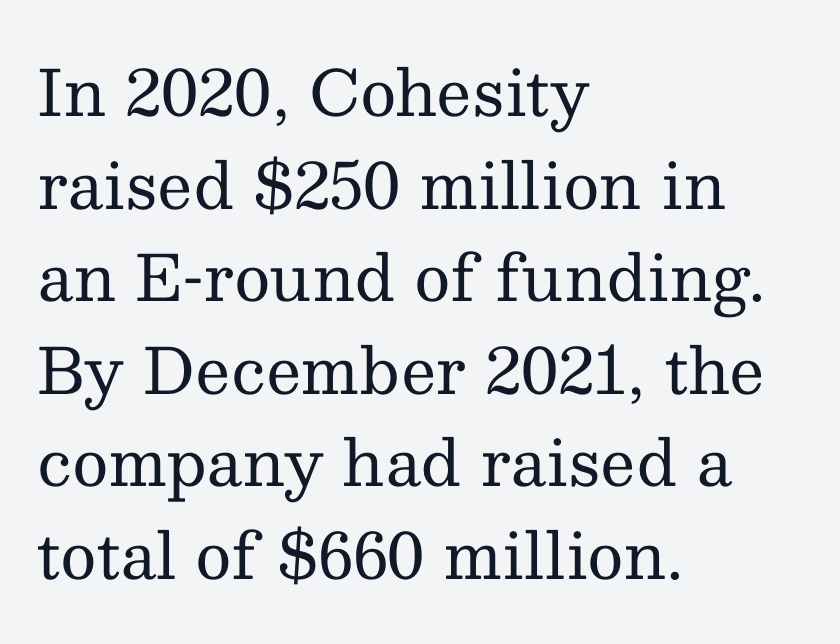
Each line starts at the same left margin while the right side varies. Does the type have serifs? Yes, each stem ends in a small foot. The space beneath each line is pristine and unruled. Is the letter spacing exaggerated? No — it looks like the ordinary default.
